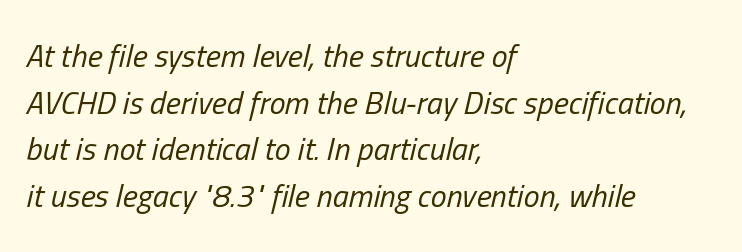
The specimen omits any rule beneath the text block's lines. Honestly, the row spacing looks completely unremarkable. Glyph-to-glyph distance matches everyday printed text. A student would call this left alignment; a typographer would say flush left, rag right. Looks like regular typesetting: each glyph gets only the width it needs.
